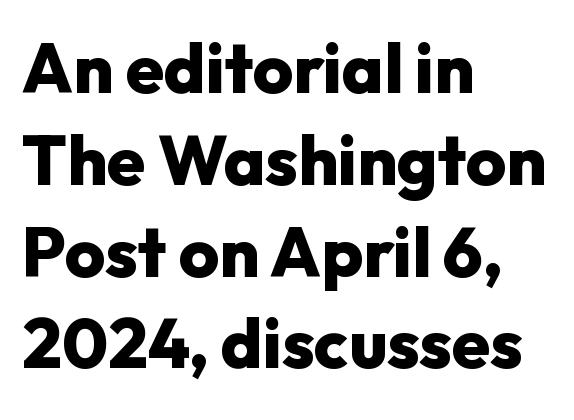
The image shows 69 px heavy sans-serif type, upright; set left-aligned, normal line spacing (1.33x), normal letter spacing, not underlined; low stroke contrast and a medium x-height.
